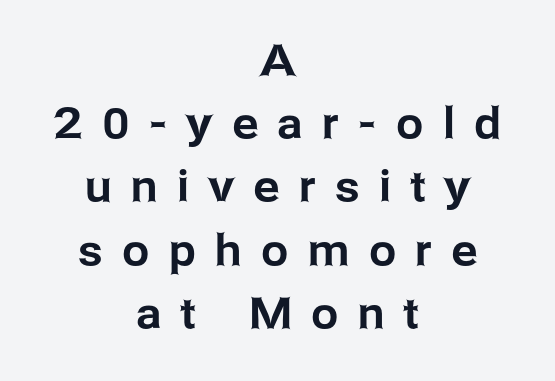
Q: Is the text italic (slanted)? A: No, it is upright.
Q: Is the typeface a serif or a sans-serif typeface? A: Sans-serif.
Q: Is the text underlined? A: No.
Q: How is the paragraph aligned? A: Centered.
Q: Is the spacing between letters normal or unusually wide? A: Unusually wide.
Q: Is the spacing between lines tight, normal or loose? A: Normal.
Q: Width (condensed, normal, or wide)? A: Normal.
Q: Stroke contrast? A: Low.
Q: x-height? A: Medium.
Q: Monospaced? A: No.
